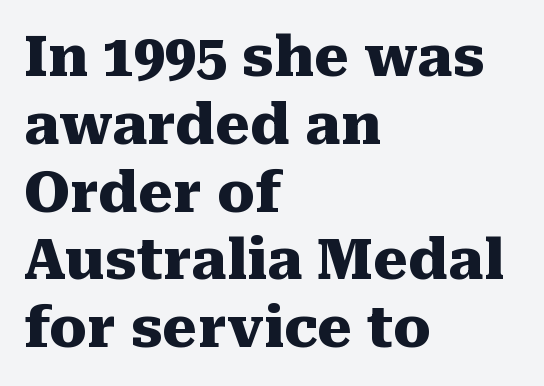
Q: Is the text bold? A: Yes.
Q: Is the text italic (slanted)? A: No, it is upright.
Q: Is the typeface a serif or a sans-serif typeface? A: Serif.
Q: Is the text underlined? A: No.
Q: How is the paragraph aligned? A: Left-aligned.
Q: Is the spacing between letters normal or unusually wide? A: Normal.
Q: Width (condensed, normal, or wide)? A: Normal.
Q: Stroke contrast? A: Medium.
Q: x-height? A: Medium.
Q: Monospaced? A: No.
